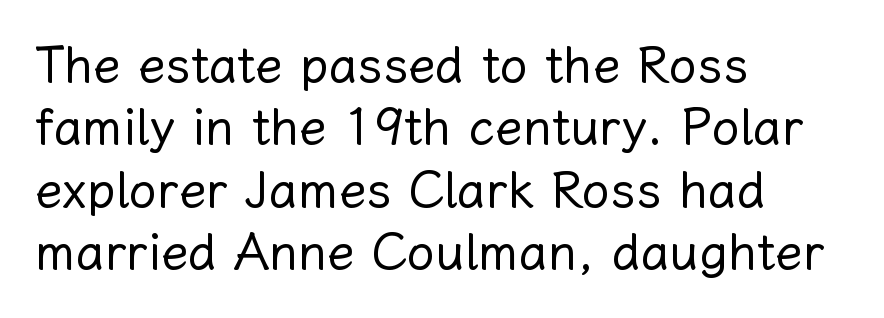
Q: Is the text bold? A: No.
Q: Is the text italic (slanted)? A: No, it is upright.
Q: Is the text underlined? A: No.
Q: How is the paragraph aligned? A: Left-aligned.
Q: Is the spacing between letters normal or unusually wide? A: Normal.
Q: Is the spacing between lines tight, normal or loose? A: Normal.
Q: Width (condensed, normal, or wide)? A: Normal.
Q: Stroke contrast? A: Low.
Q: x-height? A: Medium.
Q: Monospaced? A: No.
